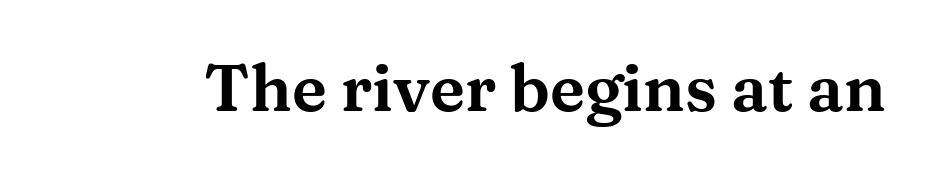
Q: Is the text italic (slanted)? A: No, it is upright.
Q: Is the typeface a serif or a sans-serif typeface? A: Serif.
Q: Is the text underlined? A: No.
Q: Is the spacing between letters normal or unusually wide? A: Normal.
Q: Width (condensed, normal, or wide)? A: Wide.
Q: Stroke contrast? A: Medium.
Q: x-height? A: Medium.
Q: Monospaced? A: No.
